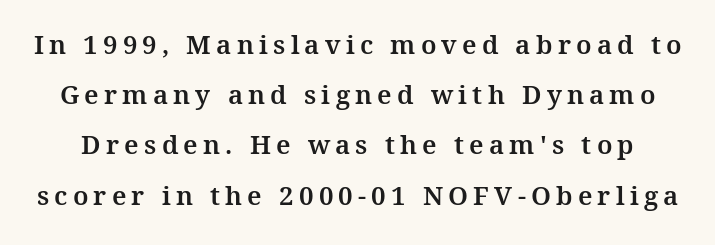
Q: Is the text italic (slanted)? A: No, it is upright.
Q: Is the text underlined? A: No.
Q: Is the spacing between letters normal or unusually wide? A: Unusually wide.
Q: Is the spacing between lines tight, normal or loose? A: Loose.
